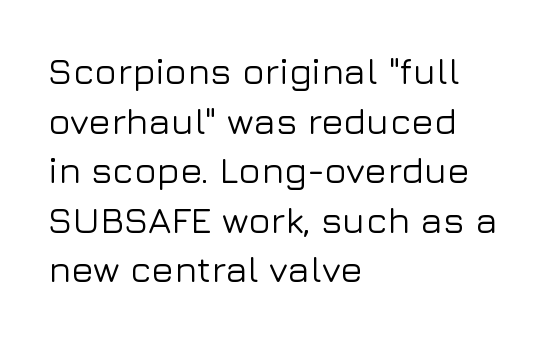
Examine the stroke ends and you'll find no serifs. Caption: standard tracking, unaltered. The ragged edge is on the right, which tells us the setting is flush left. Is there any slant? The stems are plumb. Regarding leading, the lines here are spaced in the standard way.
